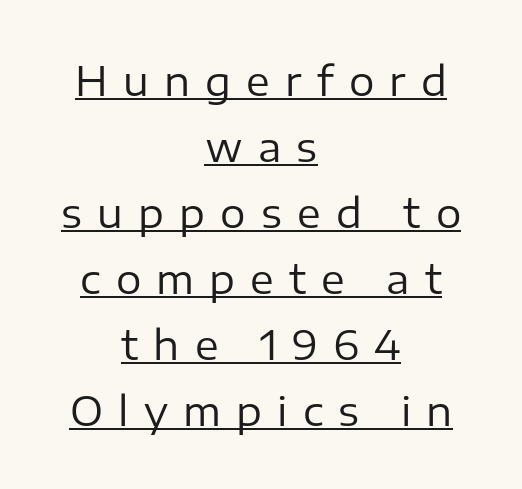
{"serif": "no", "italic": "no", "bold": "no", "weight": "regular", "width": "normal", "stroke_contrast": "low", "x_height": "medium", "monospaced": "no", "underline": "yes", "align": "center", "line_spacing": "normal", "line_spacing_ratio": 1.65, "letter_spacing": "wide", "letter_spacing_em": 0.38, "glyph_px": 40}
